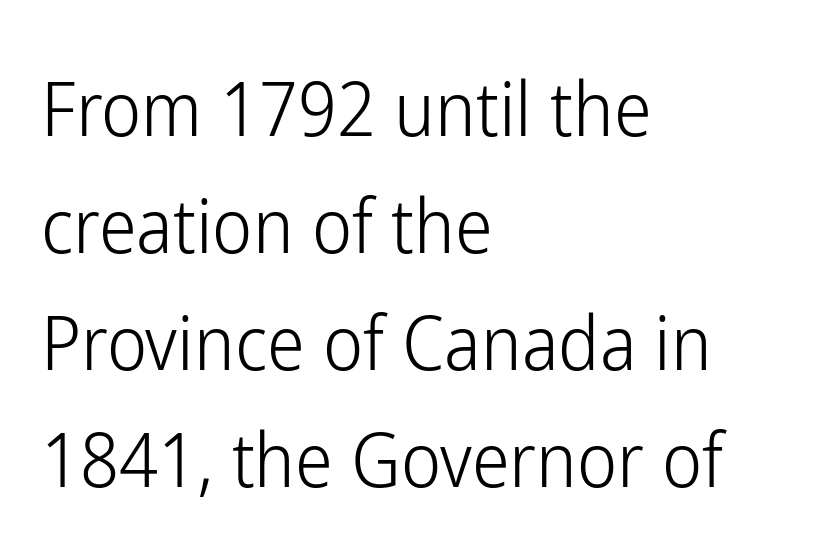
Q: Is the text bold? A: No.
Q: Is the text italic (slanted)? A: No, it is upright.
Q: Is the typeface a serif or a sans-serif typeface? A: Sans-serif.
Q: Is the text underlined? A: No.
Q: How is the paragraph aligned? A: Left-aligned.
Q: Is the spacing between letters normal or unusually wide? A: Normal.
Q: Is the spacing between lines tight, normal or loose? A: Normal.
Q: Width (condensed, normal, or wide)? A: Condensed.
Q: Stroke contrast? A: Low.
Q: x-height? A: Medium.
Q: Monospaced? A: No.
